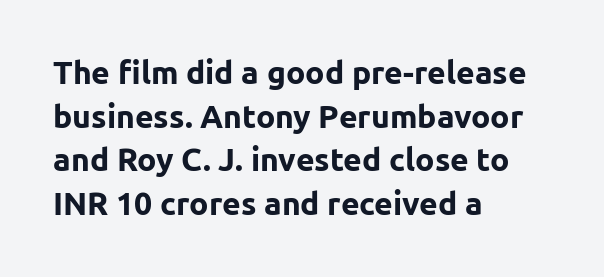
Q: Is the text bold? A: Yes.
Q: Is the text italic (slanted)? A: No, it is upright.
Q: Is the typeface a serif or a sans-serif typeface? A: Sans-serif.
Q: Is the text underlined? A: No.
Q: How is the paragraph aligned? A: Left-aligned.
Q: Is the spacing between letters normal or unusually wide? A: Normal.
Q: Is the spacing between lines tight, normal or loose? A: Normal.
Q: Width (condensed, normal, or wide)? A: Normal.
Q: Stroke contrast? A: Low.
Q: x-height? A: Medium.
Q: Monospaced? A: No.
